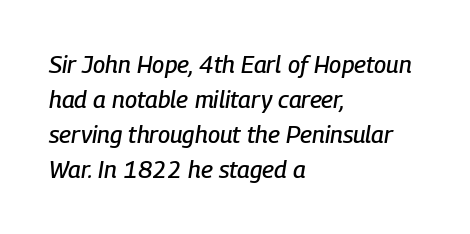
{"italic": "yes", "lean": "right", "slant_degrees": 9, "underline": "no", "align": "left", "line_spacing": "normal", "line_spacing_ratio": 1.46, "letter_spacing": "normal", "letter_spacing_em": 0.0, "glyph_px": 24}
